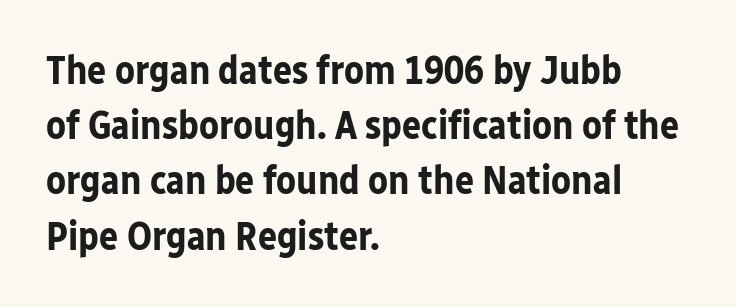
The image shows 40 px bold sans-serif type, upright; set left-aligned, normal line spacing (1.38x), normal letter spacing, not underlined; low stroke contrast and a medium x-height.
